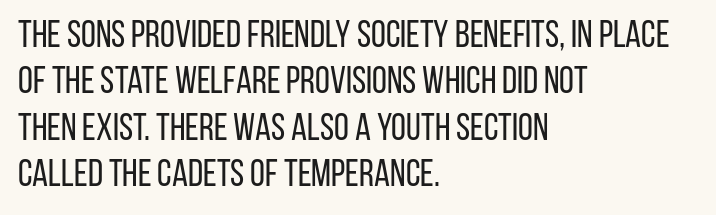
{"serif": "no", "italic": "no", "bold": "no", "weight": "regular", "width": "condensed", "stroke_contrast": "low", "x_height": "large", "monospaced": "no", "underline": "no", "align": "left", "line_spacing_ratio": 1.22, "letter_spacing": "normal", "letter_spacing_em": 0.0, "glyph_px": 38}
